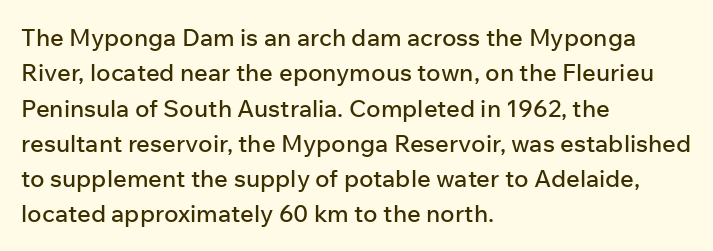
Q: Is the text italic (slanted)? A: No, it is upright.
Q: Is the text underlined? A: No.
Q: How is the paragraph aligned? A: Left-aligned.
Q: Is the spacing between letters normal or unusually wide? A: Normal.
Q: Is the spacing between lines tight, normal or loose? A: Normal.
